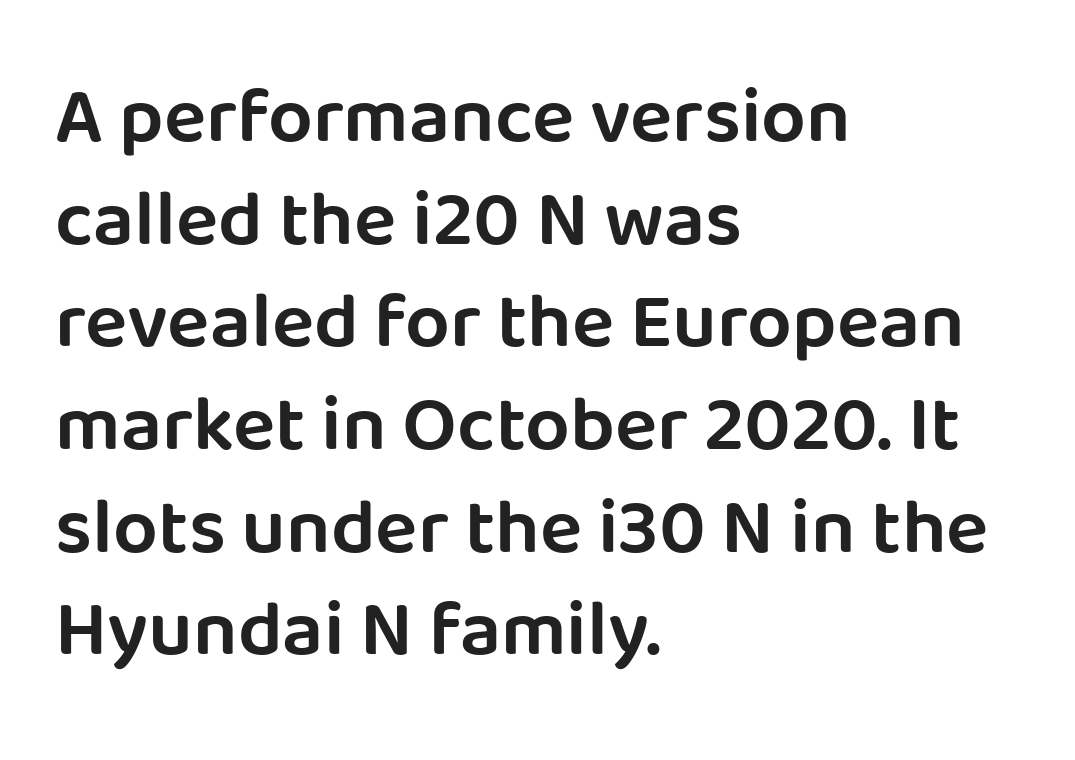
Q: Is the text bold? A: Semi-bold.
Q: Is the text italic (slanted)? A: No, it is upright.
Q: Is the typeface a serif or a sans-serif typeface? A: Sans-serif.
Q: Is the text underlined? A: No.
Q: How is the paragraph aligned? A: Left-aligned.
Q: Is the spacing between letters normal or unusually wide? A: Normal.
Q: Is the spacing between lines tight, normal or loose? A: Normal.
Q: Width (condensed, normal, or wide)? A: Normal.
Q: Stroke contrast? A: Low.
Q: x-height? A: Large.
Q: Monospaced? A: No.
